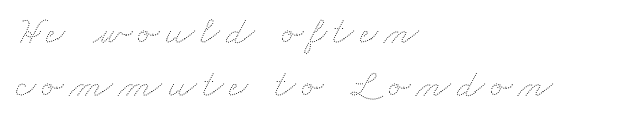
The image shows 40 px thin, wide type; set left-aligned, normal line spacing (1.33x), not underlined; medium stroke contrast and a small x-height.
